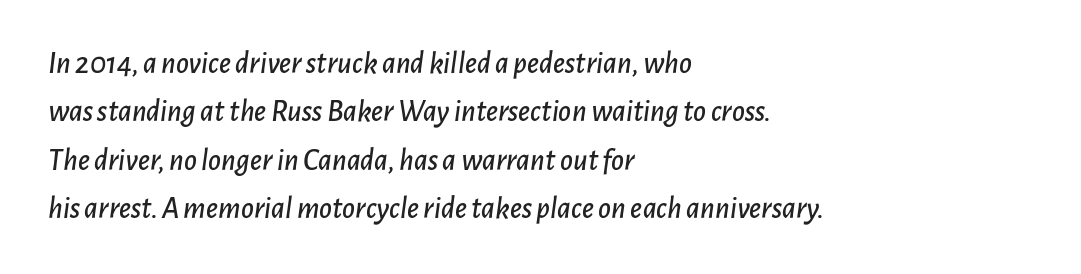
The image shows 31 px text type, italic (leaning right); set left-aligned, normal line spacing (1.56x), normal letter spacing, not underlined; low stroke contrast and a medium x-height.
